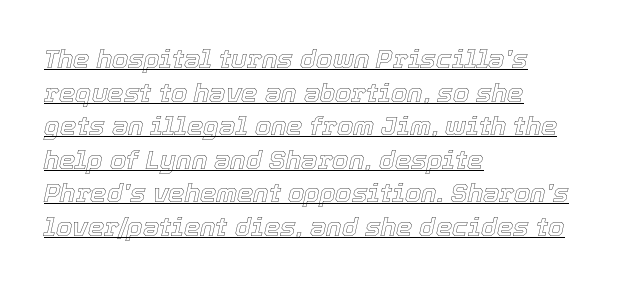
{"italic": "yes", "lean": "right", "slant_degrees": 12, "underline": "yes", "align": "left", "line_spacing": "normal", "line_spacing_ratio": 1.29, "letter_spacing": "normal", "letter_spacing_em": 0.0, "glyph_px": 26}
